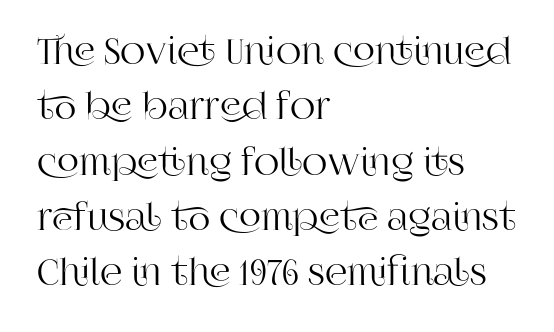
This sample has the flowing, uneven cadence of proportional lettering. Type without underlining. How would I describe the line gaps? Plain and ordinary. How are the letters spaced? Ordinarily, with no added tracking. Ascenders rise straight up at ninety degrees.
